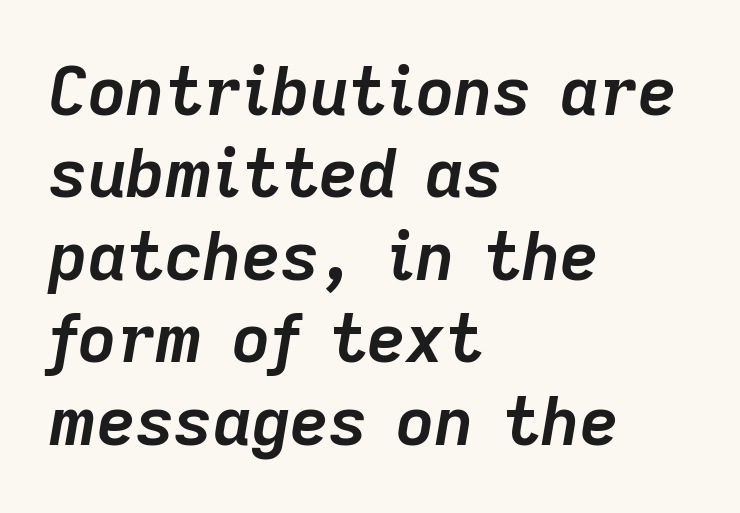
The face used here has a pronounced slope to its letters. Visually the block forms a straight wall on the left and a jagged coastline on the right. Do the characters align in a grid? No, the font is proportional. Observe the ordinary spacing: letters are neighbours, not strangers. The area under the type is left untouched.
